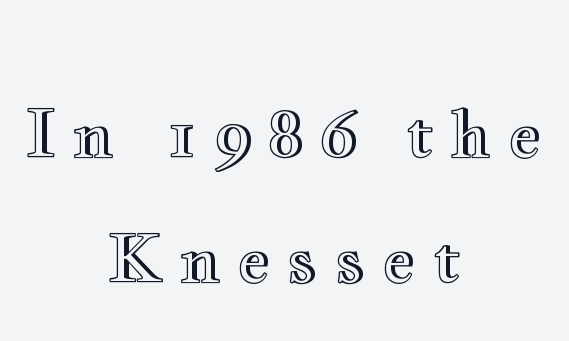
The image shows 64 px wide type, upright; set centered, loose line spacing (1.95x), unusually wide letter spacing (+0.25 em), not underlined; a small x-height.
